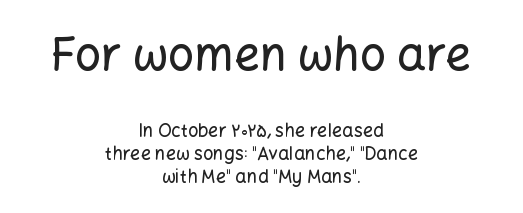
Q: Is the text italic (slanted)? A: No, it is upright.
Q: Is the typeface a serif or a sans-serif typeface? A: Sans-serif.
Q: Is the text underlined? A: No.
Q: How is the paragraph aligned? A: Centered.
Q: Is the spacing between letters normal or unusually wide? A: Normal.
Q: Is the spacing between lines tight, normal or loose? A: Normal.
Q: Which block of text is set in a larger size, the first (top) or the second (bottom)? A: The first (top) one.
Q: Width (condensed, normal, or wide)? A: Normal.
Q: Stroke contrast? A: Low.
Q: x-height? A: Medium.
Q: Monospaced? A: No.
